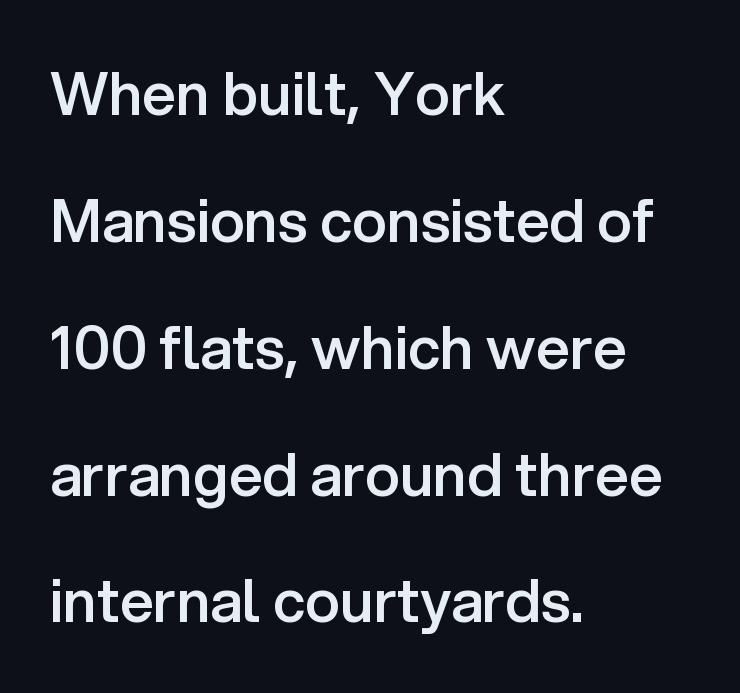
Q: Is the text bold? A: Semi-bold.
Q: Is the text italic (slanted)? A: No, it is upright.
Q: Is the typeface a serif or a sans-serif typeface? A: Sans-serif.
Q: Is the text underlined? A: No.
Q: How is the paragraph aligned? A: Left-aligned.
Q: Is the spacing between letters normal or unusually wide? A: Normal.
Q: Is the spacing between lines tight, normal or loose? A: Loose.
Q: Width (condensed, normal, or wide)? A: Normal.
Q: Stroke contrast? A: Low.
Q: x-height? A: Medium.
Q: Monospaced? A: No.
